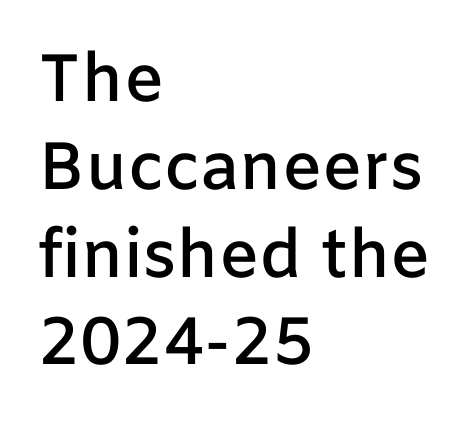
Q: Is the text bold? A: Semi-bold.
Q: Is the text italic (slanted)? A: No, it is upright.
Q: Is the typeface a serif or a sans-serif typeface? A: Sans-serif.
Q: Is the text underlined? A: No.
Q: How is the paragraph aligned? A: Left-aligned.
Q: Is the spacing between letters normal or unusually wide? A: Normal.
Q: Is the spacing between lines tight, normal or loose? A: Normal.
Q: Width (condensed, normal, or wide)? A: Normal.
Q: Stroke contrast? A: Low.
Q: x-height? A: Medium.
Q: Monospaced? A: No.
